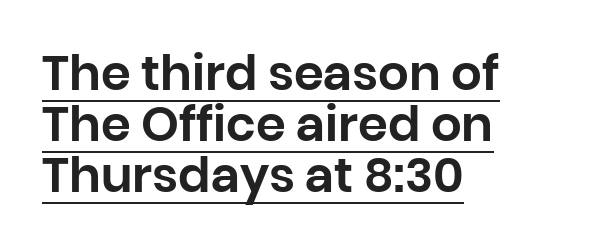
{"serif": "no", "italic": "no", "width": "normal", "stroke_contrast": "low", "x_height": "large", "monospaced": "no", "underline": "yes", "align": "left", "line_spacing": "tight", "line_spacing_ratio": 1.06, "letter_spacing": "normal", "letter_spacing_em": 0.0, "glyph_px": 48}
